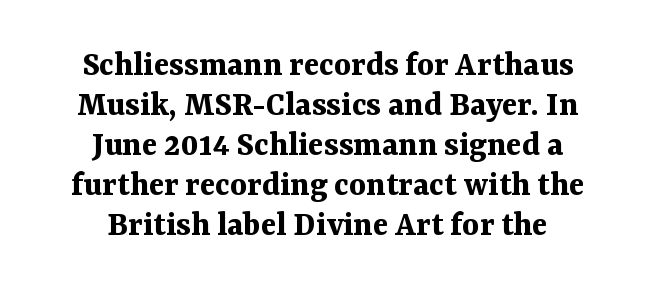
Each letter keeps its own natural width here, so spacing adapts to shape. The gaps between neighbouring characters are ordinary and unremarkable. Tall strokes in this sample are plumb rather than angled. How would I describe the line gaps? Narrow and economical. A full-strength bold gives these letters their thick strokes. Check the space under the baseline: it is left empty.
